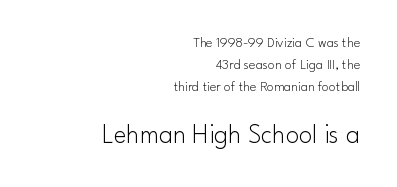
{"italic": "no", "bold": "no", "underline": "no", "align": "right", "line_spacing": "normal", "line_spacing_ratio": 1.56, "letter_spacing": "normal", "letter_spacing_em": 0.0, "larger_block": "second", "size_ratio": 1.93, "glyph_px": 27}
